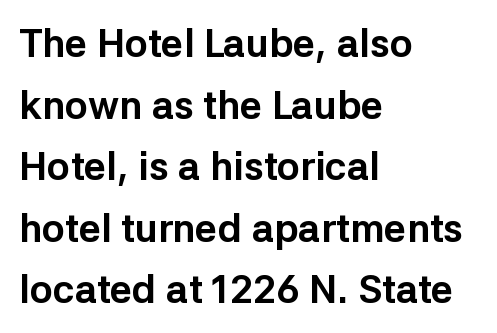
{"serif": "no", "italic": "no", "bold": "yes", "weight": "bold", "width": "normal", "stroke_contrast": "low", "x_height": "medium", "monospaced": "no", "underline": "no", "align": "left", "line_spacing": "normal", "line_spacing_ratio": 1.58, "letter_spacing": "normal", "letter_spacing_em": 0.0, "glyph_px": 39}
